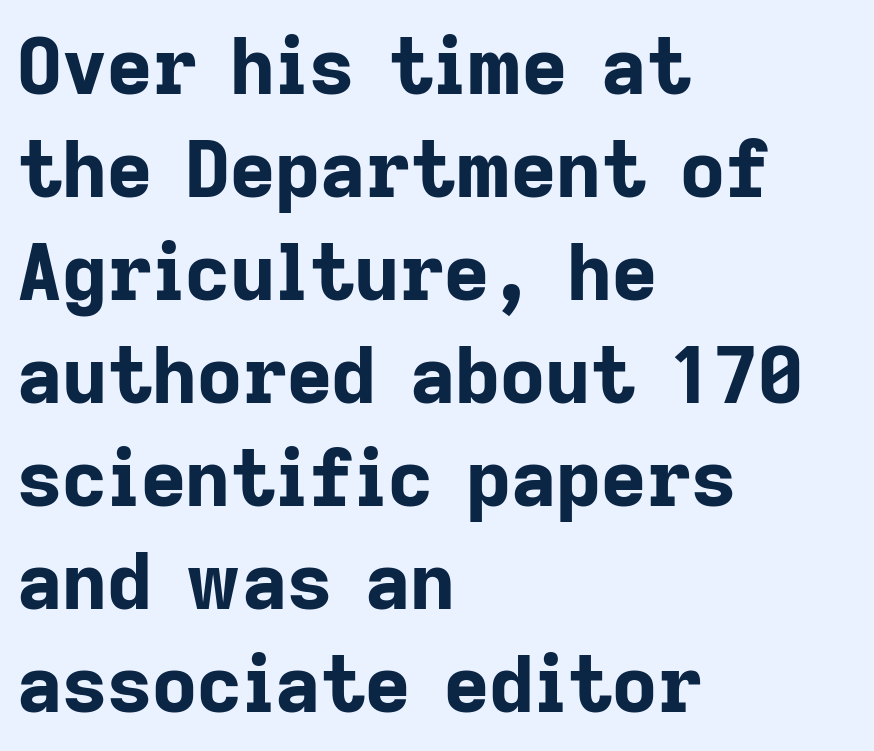
The image shows 78 px bold sans-serif type, upright; set left-aligned, normal line spacing (1.32x), normal letter spacing, not underlined; low stroke contrast and a medium x-height.
